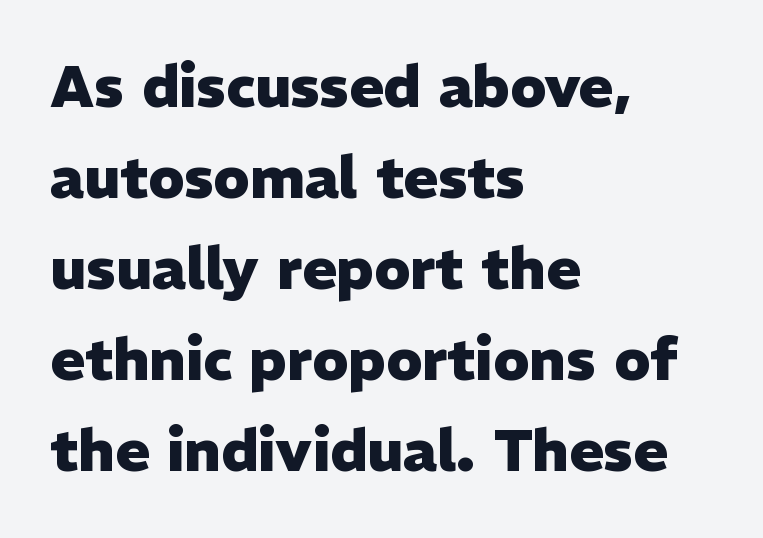
Q: Is the text bold? A: Yes.
Q: Is the text italic (slanted)? A: No, it is upright.
Q: Is the typeface a serif or a sans-serif typeface? A: Sans-serif.
Q: Is the text underlined? A: No.
Q: How is the paragraph aligned? A: Left-aligned.
Q: Is the spacing between letters normal or unusually wide? A: Normal.
Q: Is the spacing between lines tight, normal or loose? A: Normal.
Q: Width (condensed, normal, or wide)? A: Normal.
Q: Stroke contrast? A: Low.
Q: x-height? A: Medium.
Q: Monospaced? A: No.
